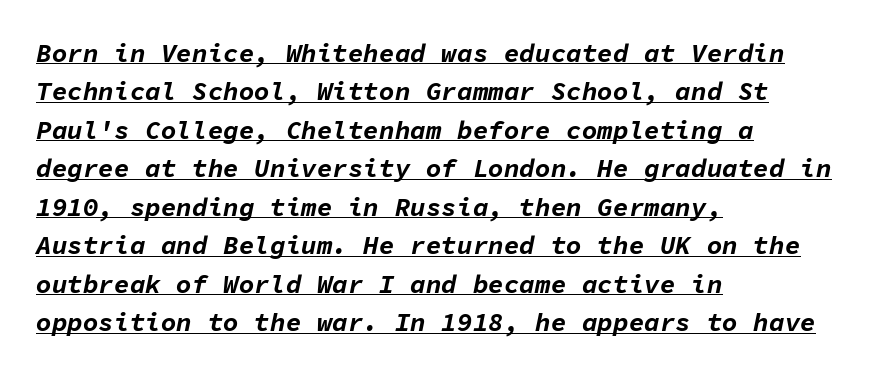
{"italic": "yes", "lean": "right", "slant_degrees": 11, "bold": "yes", "underline": "yes", "align": "left", "line_spacing": "normal", "line_spacing_ratio": 1.48, "letter_spacing": "normal", "letter_spacing_em": 0.0, "glyph_px": 26}
